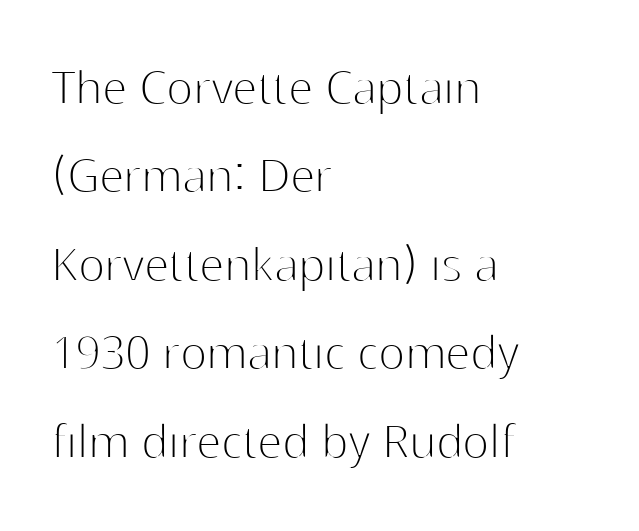
{"serif": "no", "italic": "no", "bold": "no", "weight": "thin", "width": "normal", "stroke_contrast": "high", "x_height": "medium", "monospaced": "no", "underline": "no", "align": "left", "line_spacing": "normal", "line_spacing_ratio": 1.58, "letter_spacing": "normal", "letter_spacing_em": 0.0, "glyph_px": 56}
